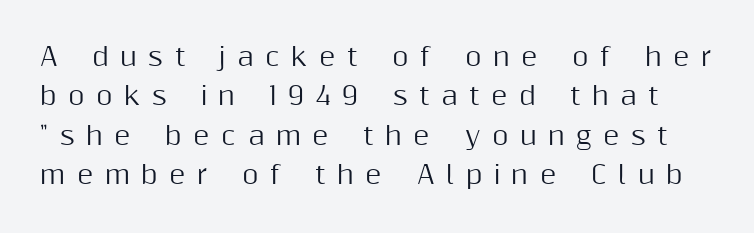
Q: Is the text italic (slanted)? A: No, it is upright.
Q: Is the text underlined? A: No.
Q: Is the spacing between letters normal or unusually wide? A: Unusually wide.
Q: Is the spacing between lines tight, normal or loose? A: Normal.
